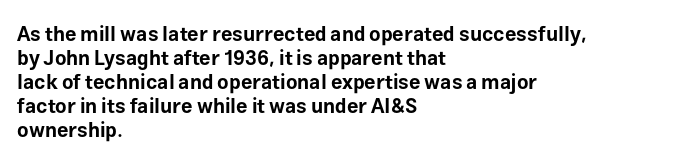
{"italic": "no", "bold": "yes", "underline": "no", "align": "left", "line_spacing_ratio": 1.2, "letter_spacing": "normal", "letter_spacing_em": 0.0, "glyph_px": 20}
